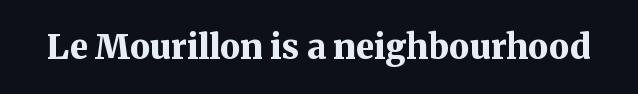
Q: Is the text bold? A: Yes.
Q: Is the text italic (slanted)? A: No, it is upright.
Q: Is the typeface a serif or a sans-serif typeface? A: Serif.
Q: Is the text underlined? A: No.
Q: Is the spacing between letters normal or unusually wide? A: Normal.
Q: Width (condensed, normal, or wide)? A: Normal.
Q: Stroke contrast? A: Medium.
Q: x-height? A: Medium.
Q: Monospaced? A: No.
